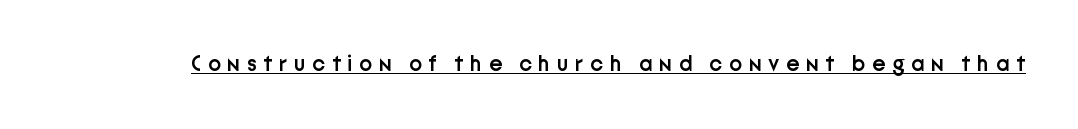
The image shows 22 px text type, upright; set unusually wide letter spacing (+0.3 em), underlined.
